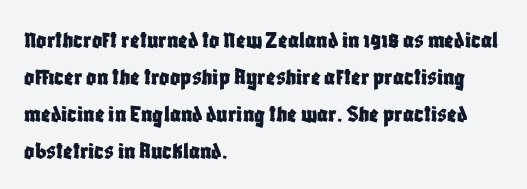
{"italic": "no", "underline": "no", "align": "left", "line_spacing": "normal", "line_spacing_ratio": 1.48, "letter_spacing": "normal", "letter_spacing_em": 0.0, "glyph_px": 25}
